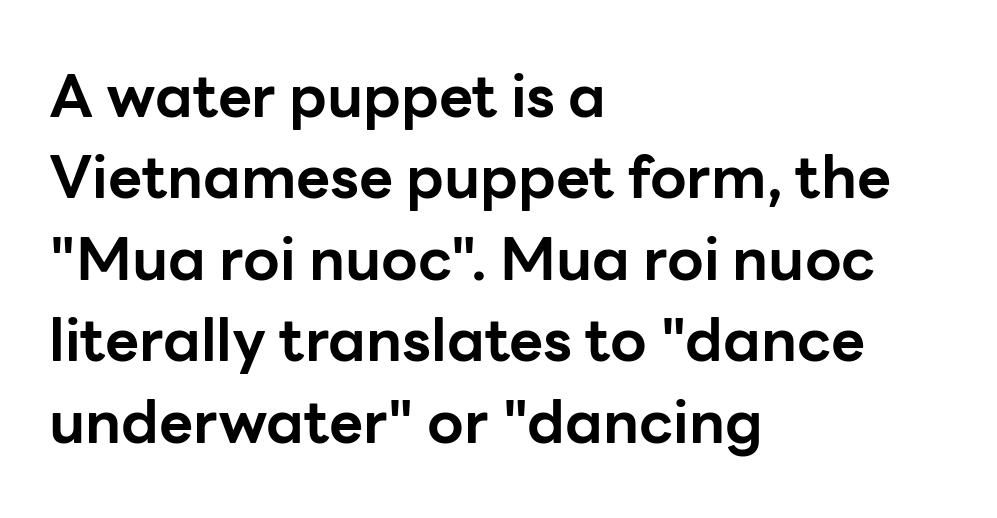
Horizontal bands of white between lines are of average thickness. A typesetter would label this face a sans. Each line starts at the same left margin while the right side varies. On the weight axis this lands at bold, roughly 700. Quick note: underline off.
